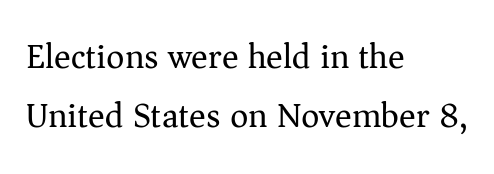
Q: Is the text bold? A: No.
Q: Is the text italic (slanted)? A: No, it is upright.
Q: Is the typeface a serif or a sans-serif typeface? A: Serif.
Q: Is the text underlined? A: No.
Q: How is the paragraph aligned? A: Left-aligned.
Q: Is the spacing between letters normal or unusually wide? A: Normal.
Q: Is the spacing between lines tight, normal or loose? A: Normal.
Q: Width (condensed, normal, or wide)? A: Normal.
Q: Stroke contrast? A: Medium.
Q: x-height? A: Medium.
Q: Monospaced? A: No.
